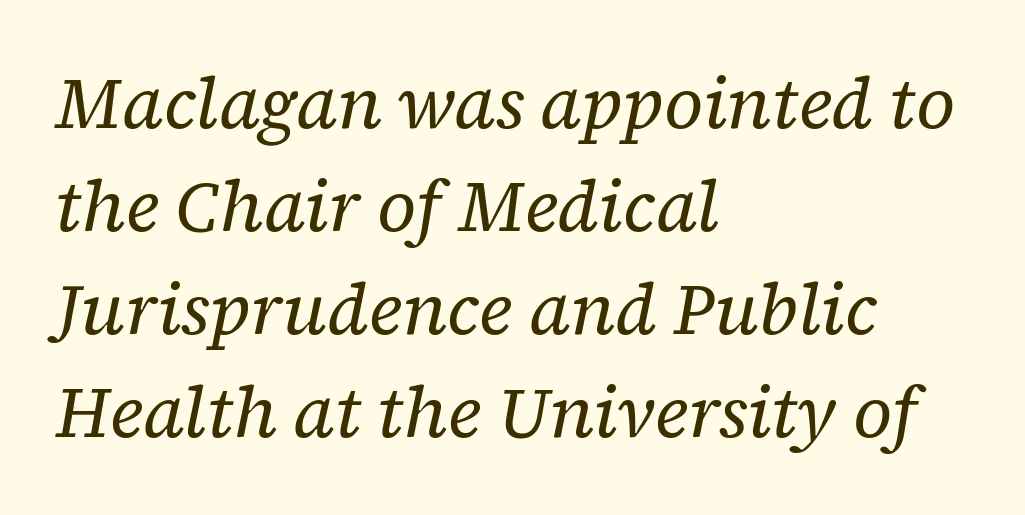
{"serif": "yes", "italic": "yes", "lean": "right", "slant_degrees": 12, "bold": "no", "weight": "regular", "width": "normal", "stroke_contrast": "low", "x_height": "medium", "monospaced": "no", "underline": "no", "align": "left", "line_spacing": "normal", "line_spacing_ratio": 1.45, "letter_spacing": "normal", "letter_spacing_em": 0.0, "glyph_px": 71}
